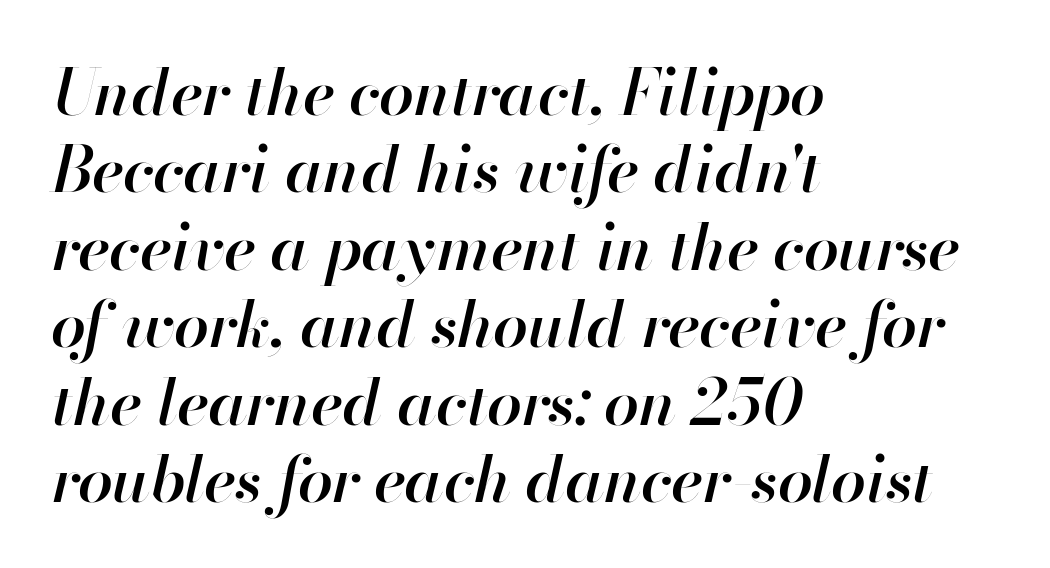
The image shows 63 px semibold type, italic (leaning right); set left-aligned, line spacing 1.23x, normal letter spacing, not underlined; high stroke contrast and a small x-height.
